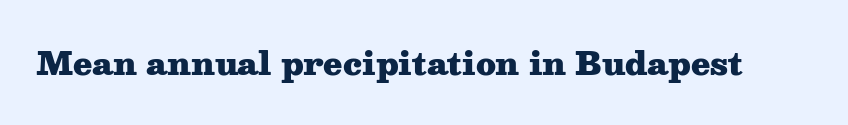
{"serif": "yes", "italic": "no", "bold": "yes", "weight": "heavy", "width": "wide", "stroke_contrast": "medium", "x_height": "medium", "monospaced": "no", "underline": "no", "letter_spacing": "normal", "letter_spacing_em": 0.0, "glyph_px": 31}
